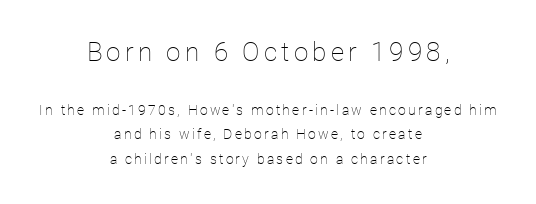
The image shows 26 px text type, upright; set centered, line spacing 1.74x, not underlined; the first (top) block is 1.86x larger.
